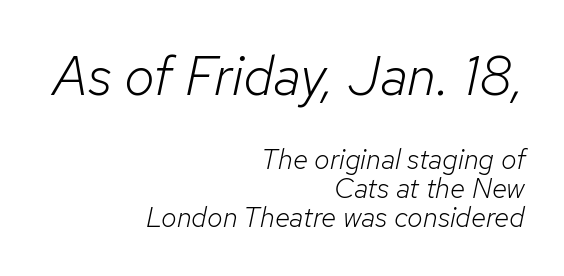
{"italic": "yes", "lean": "right", "slant_degrees": 12, "bold": "no", "weight": "light", "width": "normal", "stroke_contrast": "low", "x_height": "medium", "monospaced": "no", "underline": "no", "align": "right", "line_spacing": "tight", "line_spacing_ratio": 1.04, "letter_spacing": "normal", "letter_spacing_em": 0.0, "larger_block": "first", "size_ratio": 1.96, "glyph_px": 55}
